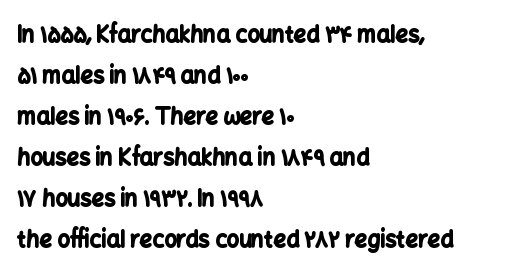
Tracking value appears to be zero — textbook default spacing. Plain, unruled lines of type. The characters look thick and weighty, a clear bold. Ascenders rise straight up at ninety degrees. All the whitespace from short lines collects on the right.
